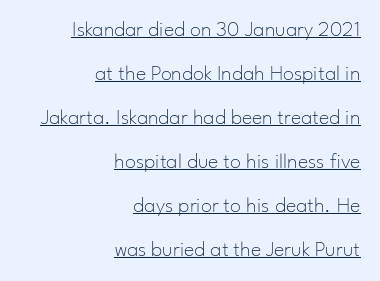
The image shows 22 px text type, upright; set right-aligned, loose line spacing (2.0x), normal letter spacing, underlined.
